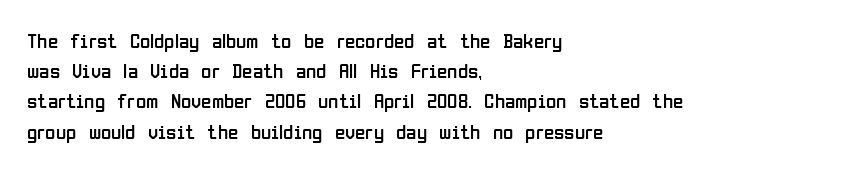
The image shows 21 px text type, upright; set left-aligned, normal line spacing (1.44x), normal letter spacing, not underlined.
